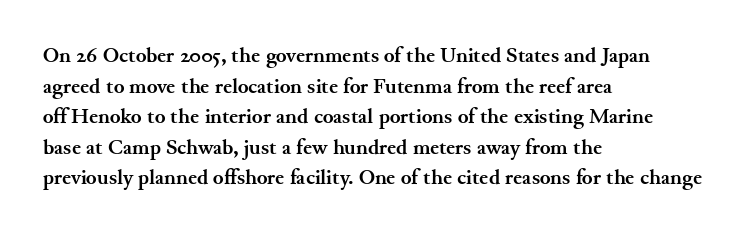
The image shows 22 px bold type, upright; set left-aligned, normal line spacing (1.39x), normal letter spacing, not underlined.
